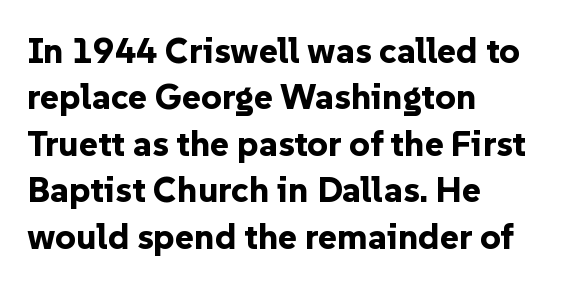
Q: Is the text bold? A: Yes.
Q: Is the text italic (slanted)? A: No, it is upright.
Q: Is the typeface a serif or a sans-serif typeface? A: Sans-serif.
Q: Is the text underlined? A: No.
Q: How is the paragraph aligned? A: Left-aligned.
Q: Is the spacing between letters normal or unusually wide? A: Normal.
Q: Is the spacing between lines tight, normal or loose? A: Normal.
Q: Width (condensed, normal, or wide)? A: Normal.
Q: Stroke contrast? A: Low.
Q: x-height? A: Medium.
Q: Monospaced? A: No.
